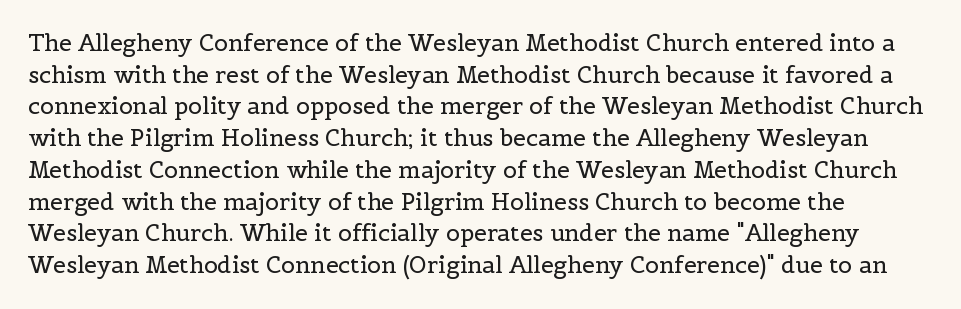
The image shows 23 px text type, upright; set normal line spacing (1.38x), normal letter spacing, not underlined.
